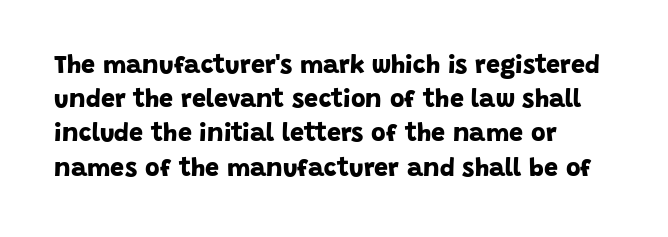
Visually the block forms a straight wall on the left and a jagged coastline on the right. The strokes are fattened all the way to bold. Each row of text sits above clean, open space. Notice how descenders clear the ascenders below comfortably — that's standard leading.
